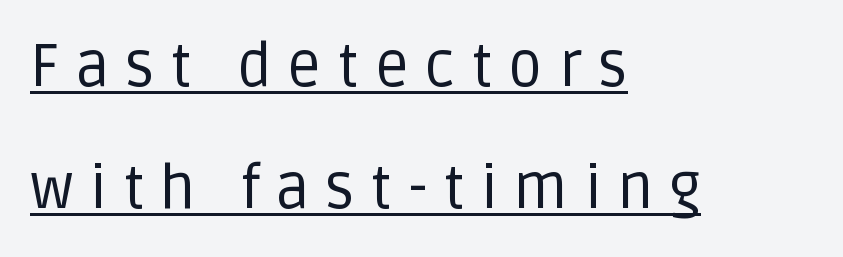
{"serif": "no", "italic": "no", "bold": "no", "weight": "regular", "width": "normal", "stroke_contrast": "low", "x_height": "large", "monospaced": "no", "underline": "yes", "align": "left", "line_spacing": "loose", "line_spacing_ratio": 2.04, "letter_spacing": "wide", "letter_spacing_em": 0.26, "glyph_px": 60}
